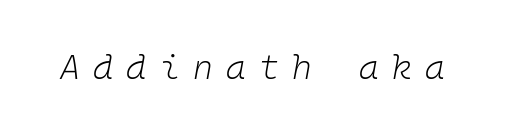
Letter spacing: wide. In terms of posture, this sample is oblique. The passage shown is typed in a monospace face where columns stay perfectly aligned. Weight: not bold — regular or lighter. Nobody drew a line under any word here.
